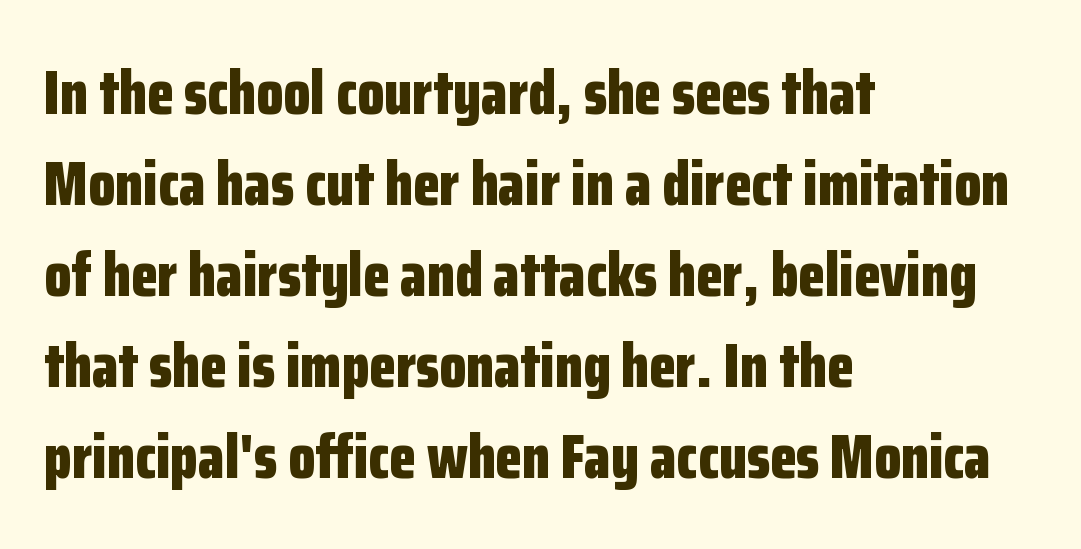
The image shows 61 px bold, condensed sans-serif type, upright; set left-aligned, normal line spacing (1.49x), normal letter spacing, not underlined; low stroke contrast and a medium x-height.
